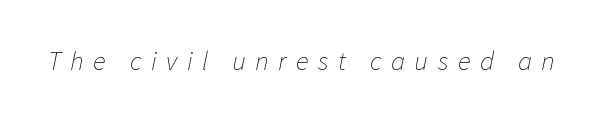
Q: Is the text bold? A: No.
Q: Is the text italic (slanted)? A: Yes, it leans right by about 11 degrees.
Q: Is the text underlined? A: No.
Q: Is the spacing between letters normal or unusually wide? A: Unusually wide.
